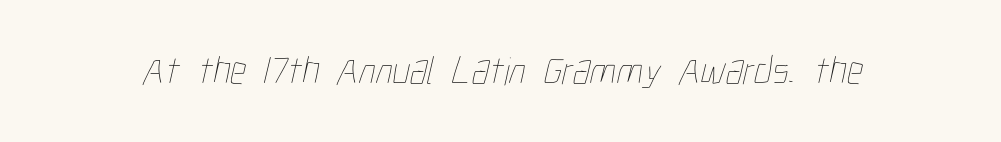
Just letters on the line, the space beneath them empty. Caption: standard tracking, unaltered. This sample has the flowing, uneven cadence of proportional lettering. Counters stay open thanks to moderate or lighter strokes.
